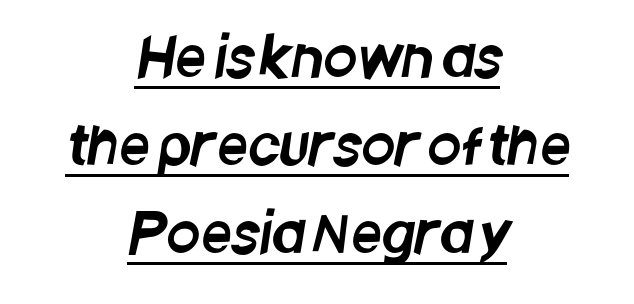
No feet cap the strokes, marking this as sans-serif type. Underlining? Definitely there. Visually the block forms a symmetrical silhouette, jagged on both flanks. Summary of vertical rhythm: regular, with standard interline spacing.
